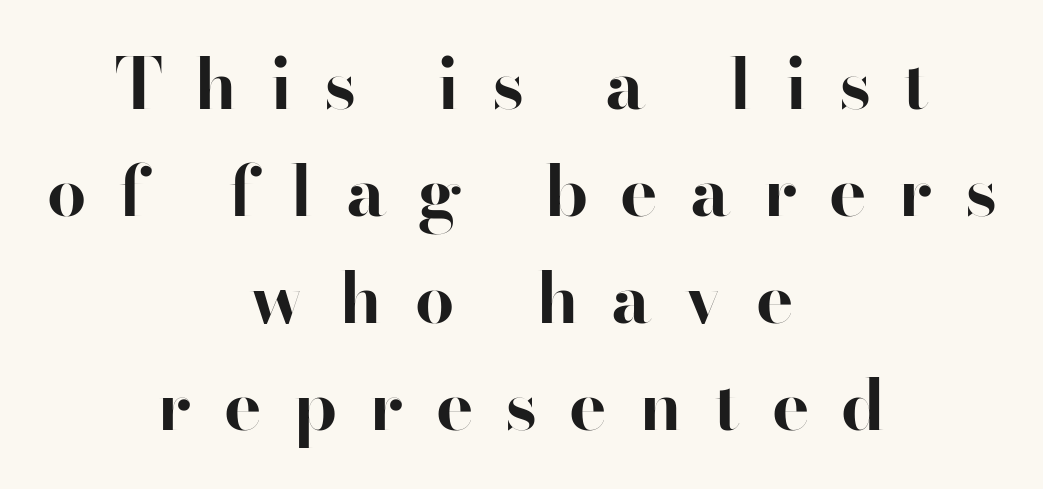
{"serif": "no", "italic": "no", "bold": "yes", "weight": "bold", "width": "normal", "stroke_contrast": "high", "x_height": "small", "monospaced": "no", "underline": "no", "align": "center", "line_spacing": "normal", "line_spacing_ratio": 1.53, "letter_spacing": "wide", "letter_spacing_em": 0.46, "glyph_px": 70}
